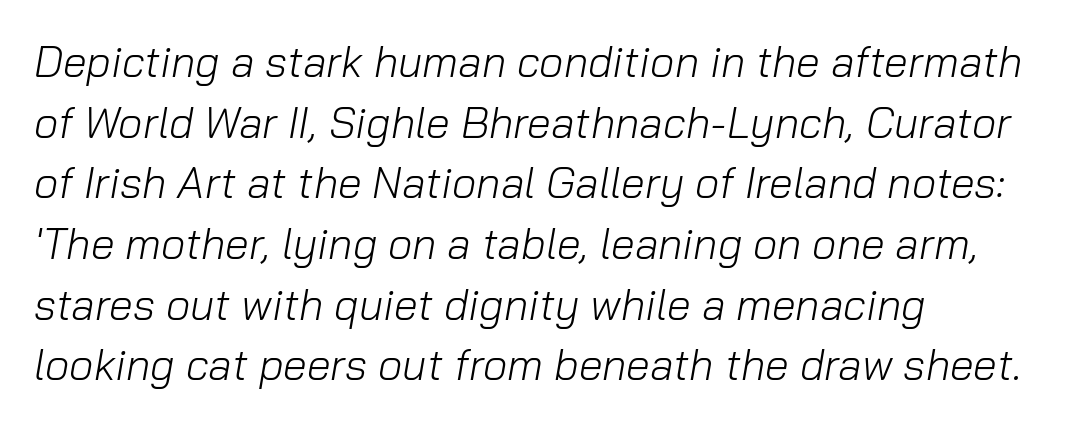
Q: Is the text bold? A: No.
Q: Is the text italic (slanted)? A: Yes, it leans right by about 10 degrees.
Q: Is the text underlined? A: No.
Q: How is the paragraph aligned? A: Left-aligned.
Q: Is the spacing between letters normal or unusually wide? A: Normal.
Q: Is the spacing between lines tight, normal or loose? A: Normal.
Q: Width (condensed, normal, or wide)? A: Normal.
Q: Stroke contrast? A: Low.
Q: x-height? A: Medium.
Q: Monospaced? A: No.
